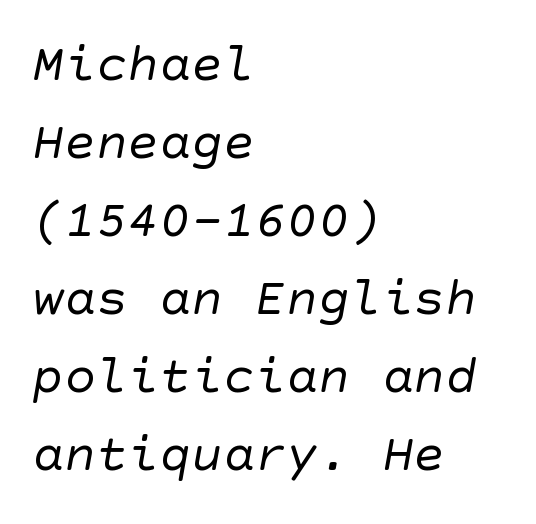
{"serif": "no", "bold": "no", "weight": "regular", "width": "normal", "stroke_contrast": "low", "x_height": "large", "underline": "no", "align": "left", "line_spacing": "normal", "line_spacing_ratio": 1.47, "letter_spacing": "normal", "letter_spacing_em": 0.0, "glyph_px": 53}
